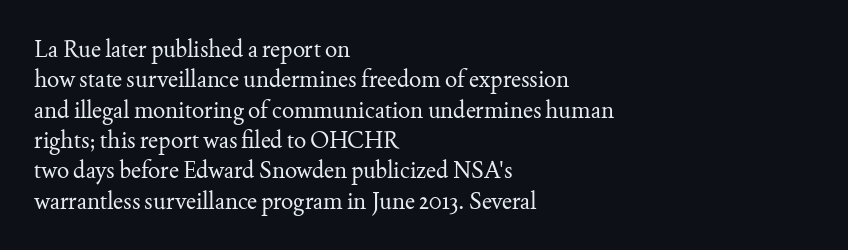
The image shows 23 px text type, upright; set left-aligned, normal line spacing (1.32x), normal letter spacing, not underlined.
